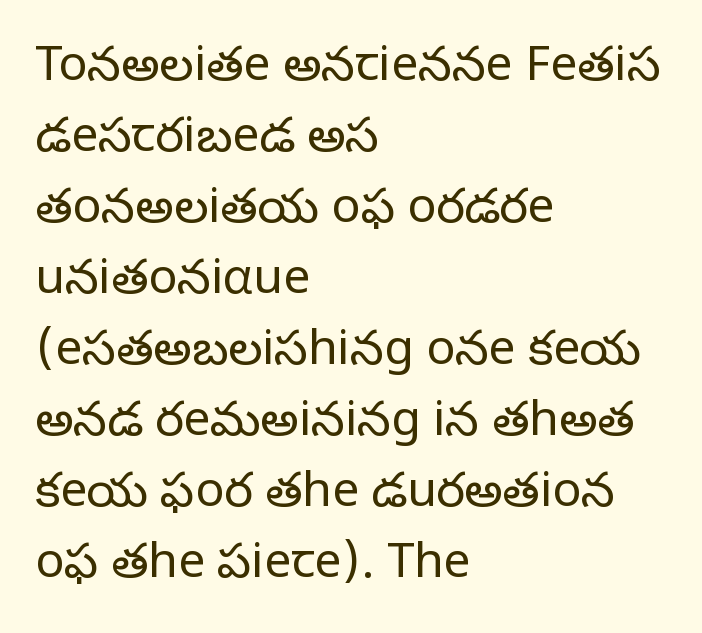
{"serif": "yes", "italic": "no", "bold": "no", "weight": "regular", "width": "normal", "stroke_contrast": "low", "x_height": "large", "monospaced": "no", "underline": "no", "align": "left", "line_spacing": "normal", "line_spacing_ratio": 1.48, "letter_spacing": "normal", "letter_spacing_em": 0.0, "glyph_px": 48}
